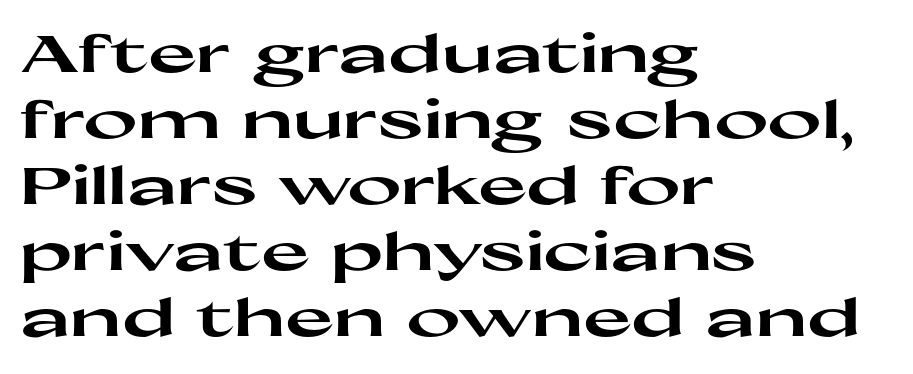
{"serif": "no", "italic": "no", "bold": "yes", "weight": "heavy", "width": "wide", "stroke_contrast": "high", "x_height": "medium", "monospaced": "no", "underline": "no", "align": "left", "line_spacing": "normal", "line_spacing_ratio": 1.27, "letter_spacing": "normal", "letter_spacing_em": 0.0, "glyph_px": 52}
